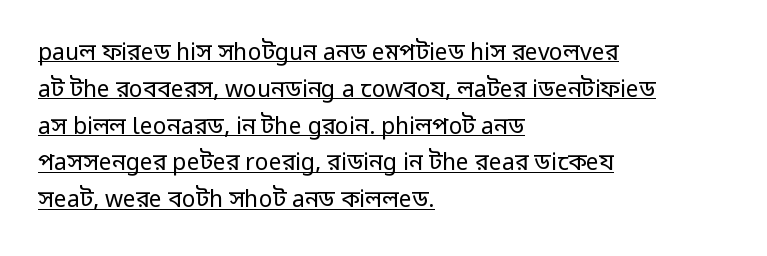
The image shows 23 px text type, upright; set left-aligned, normal line spacing (1.6x), normal letter spacing, underlined.
